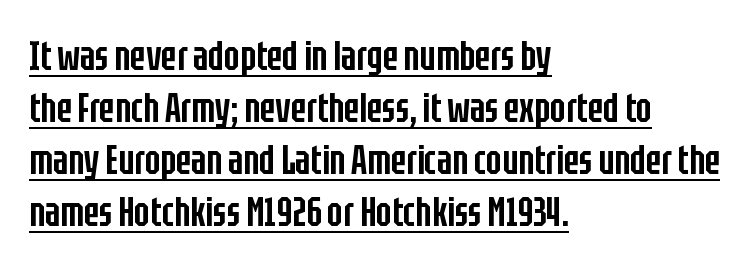
The face used here is proportionally spaced, like ordinary book or web type. Notice how the stems are strictly vertical — no italics here. The rendering shows plain stroke endings on the letterforms — a sans-serif design. Line spacing here is normal.
